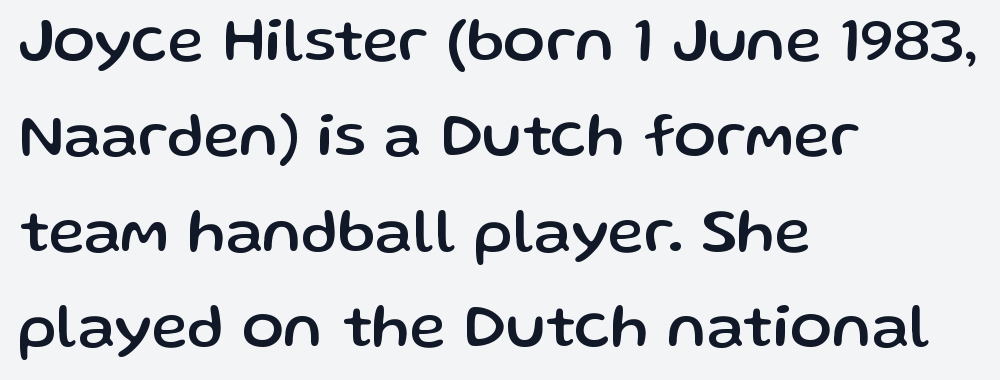
The image shows 62 px sans-serif type, upright; set left-aligned, normal line spacing (1.54x), normal letter spacing, not underlined; low stroke contrast and a medium x-height.
